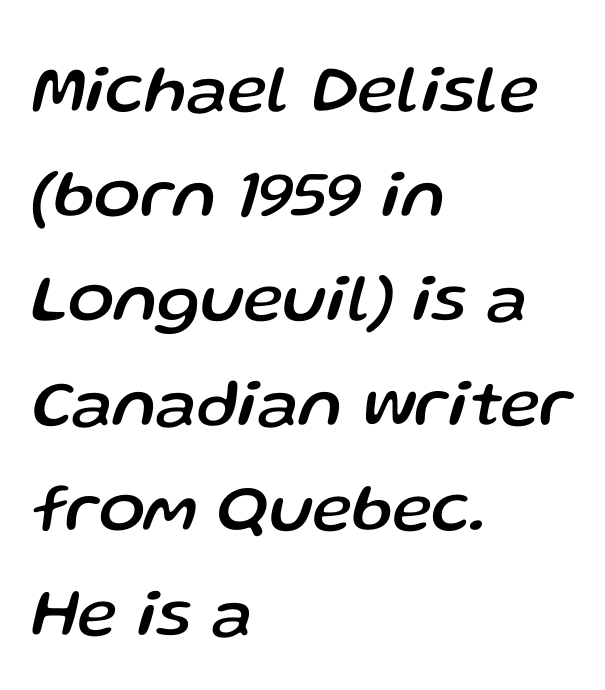
Q: Is the text italic (slanted)? A: Yes, it leans right by about 13 degrees.
Q: Is the text underlined? A: No.
Q: How is the paragraph aligned? A: Left-aligned.
Q: Is the spacing between letters normal or unusually wide? A: Normal.
Q: Is the spacing between lines tight, normal or loose? A: Normal.
Q: Width (condensed, normal, or wide)? A: Normal.
Q: Stroke contrast? A: Low.
Q: x-height? A: Medium.
Q: Monospaced? A: No.
